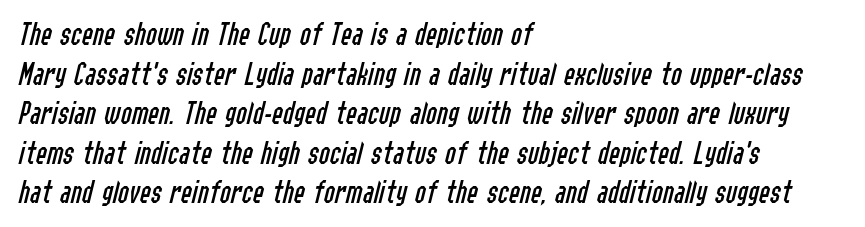
{"italic": "yes", "lean": "right", "slant_degrees": 14, "bold": "no", "weight": "regular", "width": "condensed", "stroke_contrast": "low", "x_height": "medium", "monospaced": "no", "underline": "no", "align": "left", "line_spacing_ratio": 1.2, "letter_spacing": "normal", "letter_spacing_em": 0.0, "glyph_px": 33}
